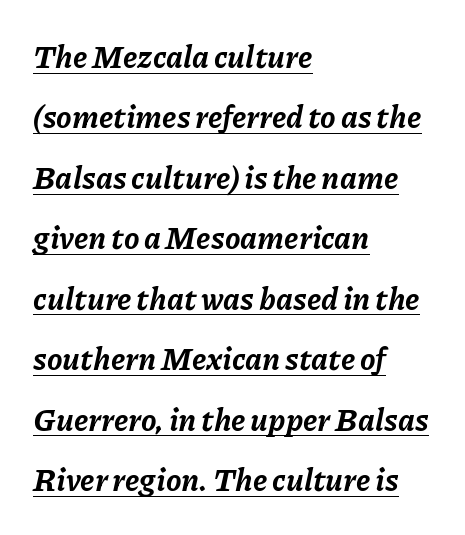
Each letter keeps its own natural width here, so spacing adapts to shape. Caption: bold face, heavy strokes. Default kerning and tracking; the words read as compact shapes. Reading down the column, the eye jumps a long way to each next line. Somebody hit Ctrl+U on this one — the words are underlined.
